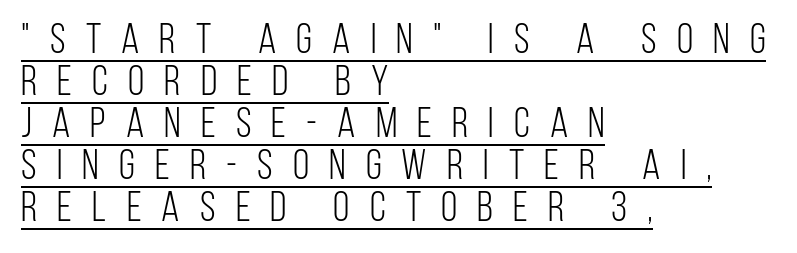
If you measured baseline to baseline, you'd find a short distance. Line starts are locked; line ends wander. Students, observe the line beneath the letters — that is underlining. Do the characters align in a grid? No, the font is proportional.
